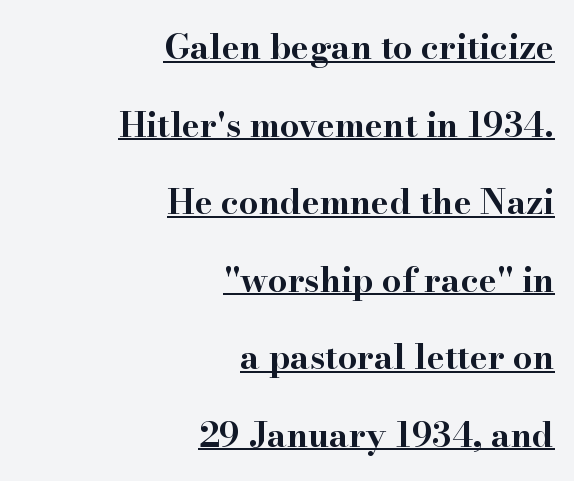
Q: Is the text bold? A: Yes.
Q: Is the text italic (slanted)? A: No, it is upright.
Q: Is the typeface a serif or a sans-serif typeface? A: Serif.
Q: Is the text underlined? A: Yes.
Q: How is the paragraph aligned? A: Right-aligned.
Q: Is the spacing between letters normal or unusually wide? A: Normal.
Q: Is the spacing between lines tight, normal or loose? A: Loose.
Q: Width (condensed, normal, or wide)? A: Wide.
Q: Stroke contrast? A: High.
Q: x-height? A: Small.
Q: Monospaced? A: No.
